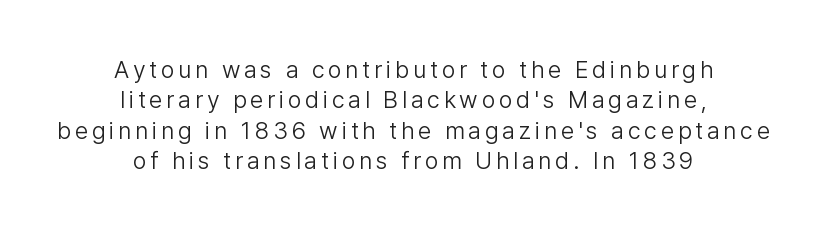
{"italic": "no", "bold": "no", "underline": "no", "align": "center", "line_spacing": "normal", "line_spacing_ratio": 1.27, "glyph_px": 24}
